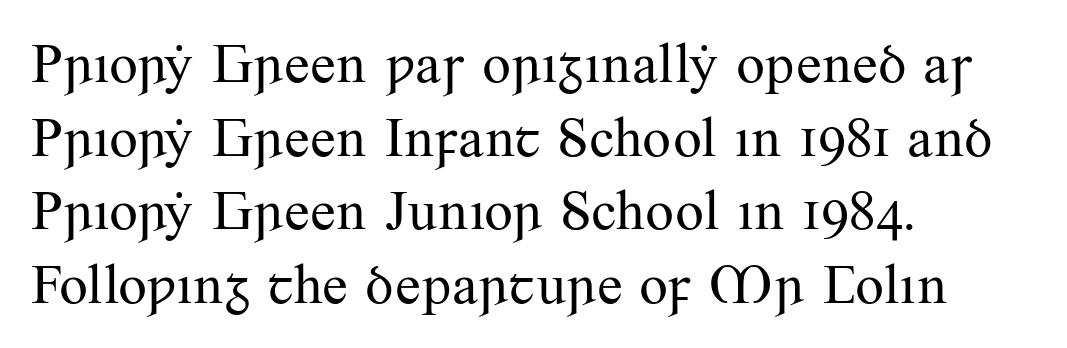
The image shows 57 px regular-weight serif type, upright; set left-aligned, normal line spacing (1.29x), normal letter spacing, not underlined; medium stroke contrast and a small x-height.
